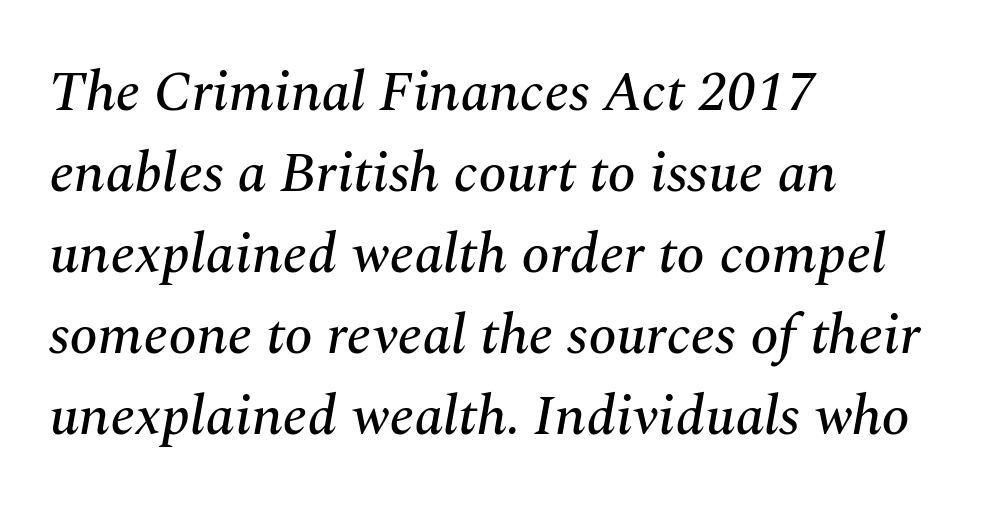
Q: Is the text italic (slanted)? A: Yes, it leans right by about 10 degrees.
Q: Is the typeface a serif or a sans-serif typeface? A: Serif.
Q: Is the text underlined? A: No.
Q: How is the paragraph aligned? A: Left-aligned.
Q: Is the spacing between letters normal or unusually wide? A: Normal.
Q: Is the spacing between lines tight, normal or loose? A: Normal.
Q: Width (condensed, normal, or wide)? A: Normal.
Q: Stroke contrast? A: Medium.
Q: x-height? A: Medium.
Q: Monospaced? A: No.
